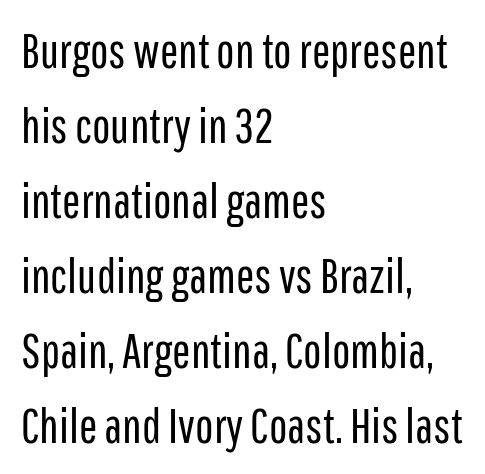
The image shows 49 px regular-weight, condensed sans-serif type, upright; set left-aligned, normal line spacing (1.53x), normal letter spacing, not underlined; low stroke contrast and a medium x-height.
